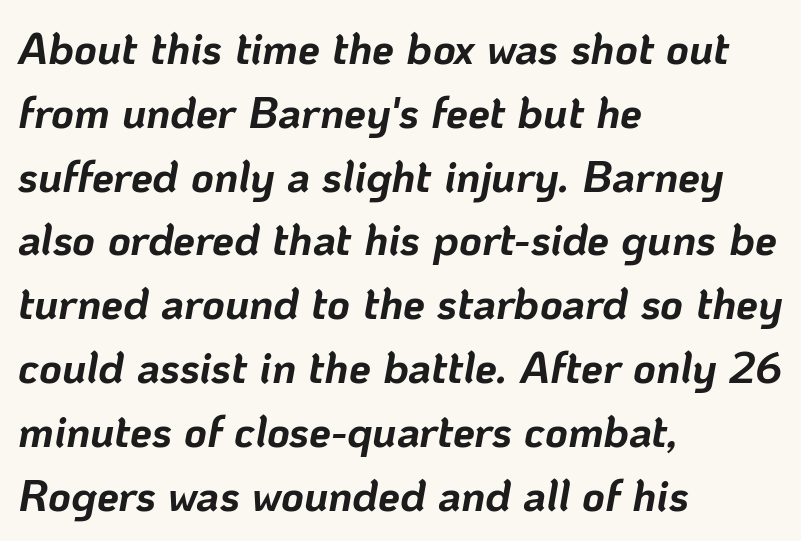
Q: Is the text bold? A: Yes.
Q: Is the text italic (slanted)? A: Yes, it leans right by about 10 degrees.
Q: Is the text underlined? A: No.
Q: How is the paragraph aligned? A: Left-aligned.
Q: Is the spacing between letters normal or unusually wide? A: Normal.
Q: Is the spacing between lines tight, normal or loose? A: Normal.
Q: Width (condensed, normal, or wide)? A: Normal.
Q: Stroke contrast? A: Low.
Q: x-height? A: Medium.
Q: Monospaced? A: No.
